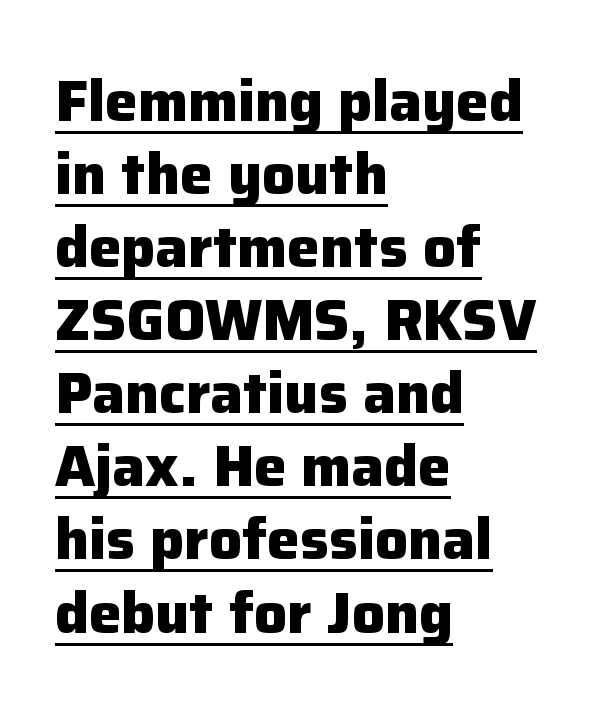
{"serif": "no", "italic": "no", "bold": "yes", "weight": "heavy", "width": "normal", "stroke_contrast": "low", "x_height": "medium", "monospaced": "no", "underline": "yes", "align": "left", "line_spacing": "normal", "line_spacing_ratio": 1.26, "letter_spacing": "normal", "letter_spacing_em": 0.0, "glyph_px": 58}
